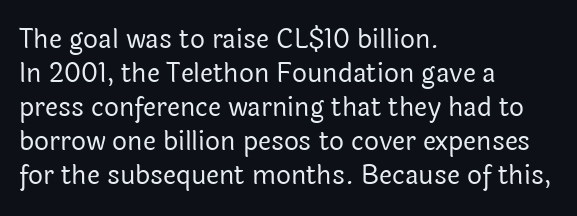
{"italic": "no", "bold": "no", "underline": "no", "align": "left", "line_spacing": "normal", "line_spacing_ratio": 1.31, "letter_spacing": "normal", "letter_spacing_em": 0.0, "glyph_px": 26}
